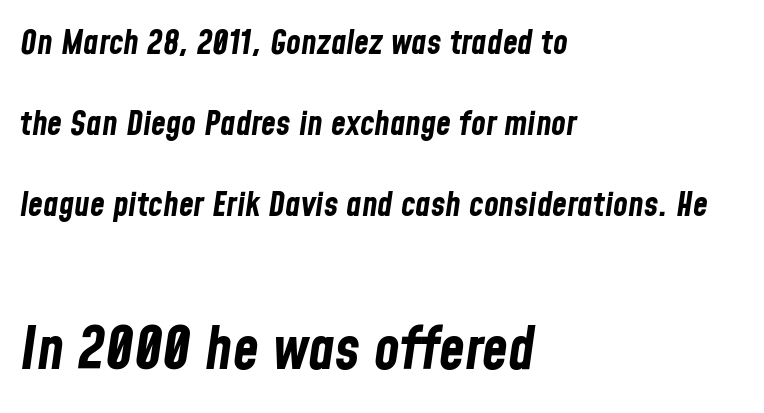
{"italic": "yes", "lean": "right", "slant_degrees": 8, "bold": "yes", "weight": "bold", "width": "condensed", "stroke_contrast": "low", "x_height": "medium", "monospaced": "no", "underline": "no", "align": "left", "line_spacing": "loose", "line_spacing_ratio": 2.38, "letter_spacing": "normal", "letter_spacing_em": 0.0, "larger_block": "second", "size_ratio": 1.74, "glyph_px": 59}
